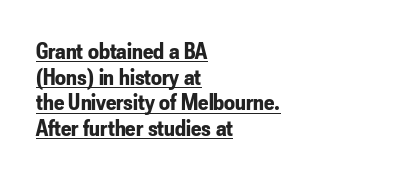
The image shows 24 px bold type, upright; set left-aligned, tight line spacing (1.07x), normal letter spacing, underlined.
